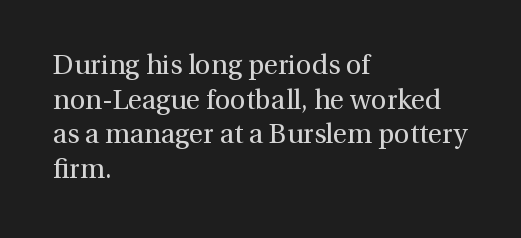
The block of text has a typical density, with ordinary space between rows. Which margin do the lines hug? The left one — the right edge is uneven. The space directly below the letters is spotless. This is the regular roman posture of the typeface. Does extra space separate the letters? No, they use regular spacing.
